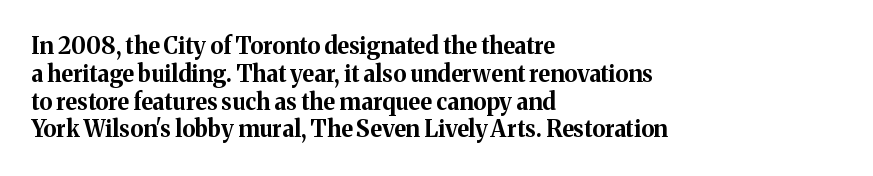
The image shows 23 px bold type, upright; set left-aligned, line spacing 1.21x, normal letter spacing, not underlined.
